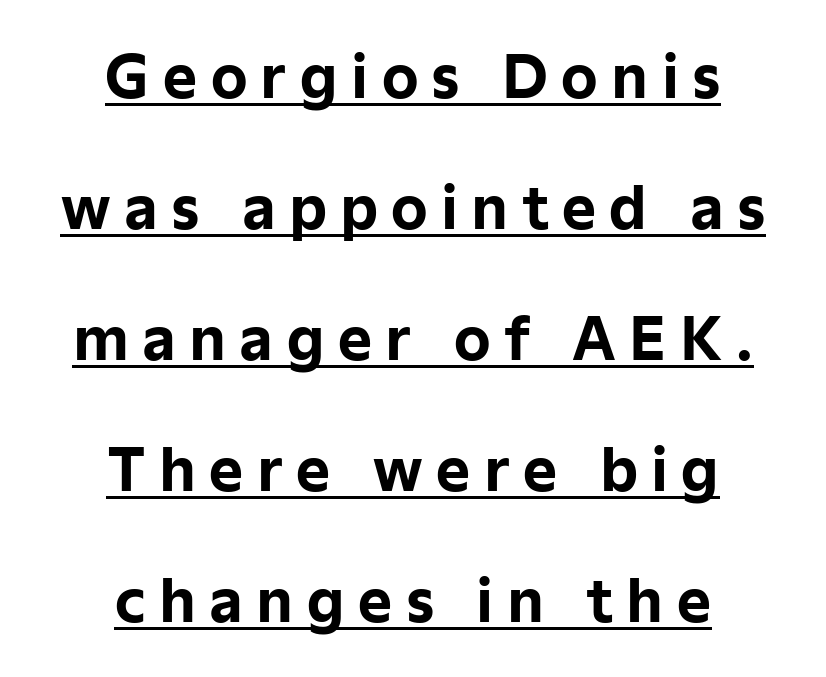
The passage is arranged like a title page — every line centered. Students, observe: this is what heavily led, spacious text looks like. Somebody hit Ctrl+U on this one — the words are underlined. A roman cut, with each character standing at attention. Inter-character spacing is expanded well beyond the font's built-in metrics. The designer went with a sans here, leaving each stem footless.
